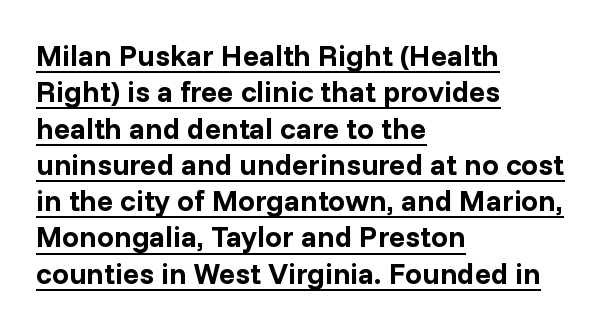
Character widths vary here, with narrow letters taking less room than wide ones. Has an underline been added? It has. The line texture is even and compact thanks to regular tracking. Does the copy run flush right? No — it runs flush left. This is roman type, the default non-slanted kind.
